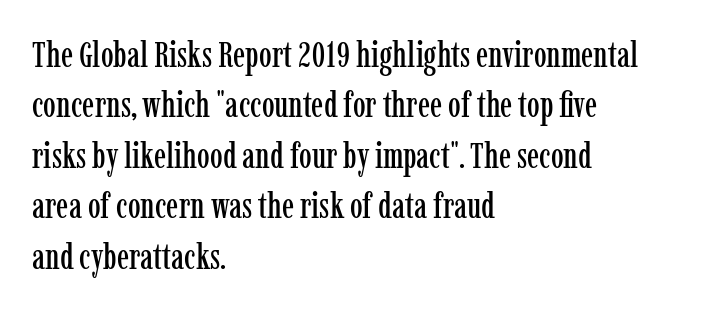
The image shows 36 px condensed serif type, upright; set left-aligned, normal line spacing (1.4x), normal letter spacing, not underlined; low stroke contrast and a medium x-height.
